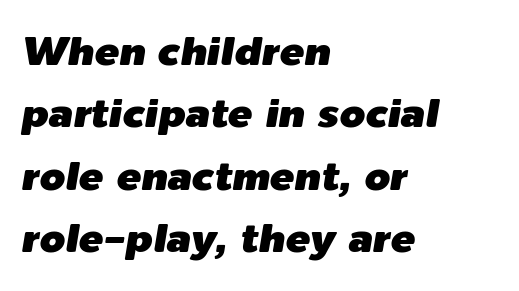
The image shows 41 px text type, italic (leaning right); set left-aligned, normal line spacing (1.52x), normal letter spacing, not underlined; low stroke contrast and a medium x-height.
